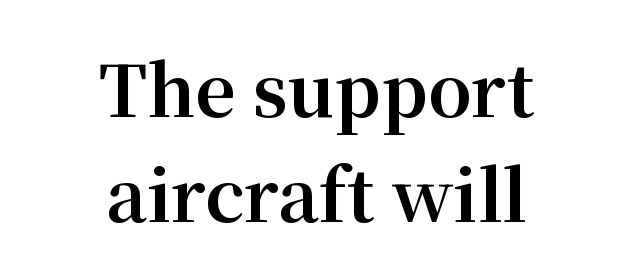
{"serif": "yes", "italic": "no", "bold": "yes", "weight": "bold", "width": "normal", "stroke_contrast": "medium", "x_height": "medium", "monospaced": "no", "underline": "no", "align": "center", "line_spacing": "normal", "line_spacing_ratio": 1.5, "letter_spacing": "normal", "letter_spacing_em": 0.0, "glyph_px": 70}
